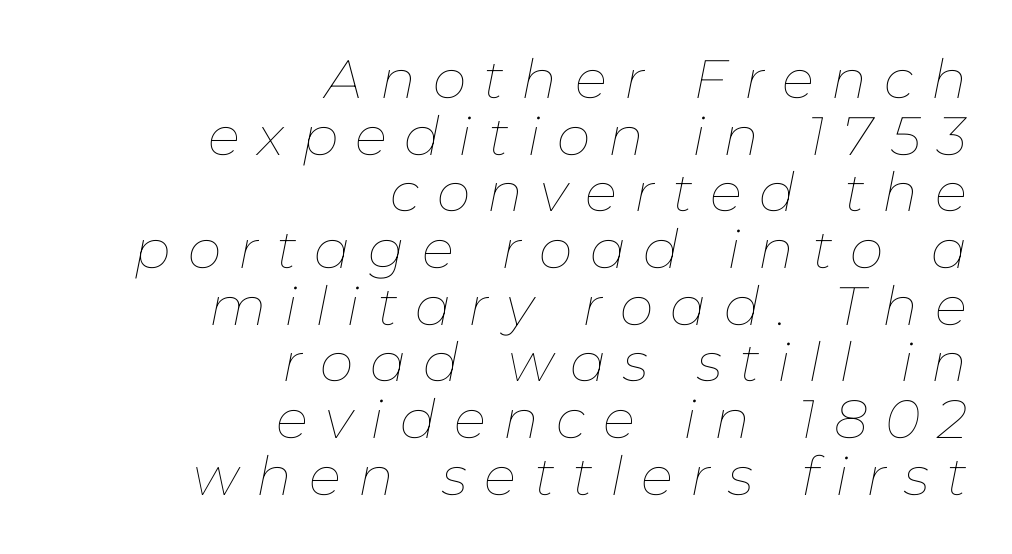
The image shows 54 px thin type, italic (leaning right); set right-aligned, tight line spacing (1.05x), unusually wide letter spacing (+0.32 em), not underlined; low stroke contrast and a medium x-height.
